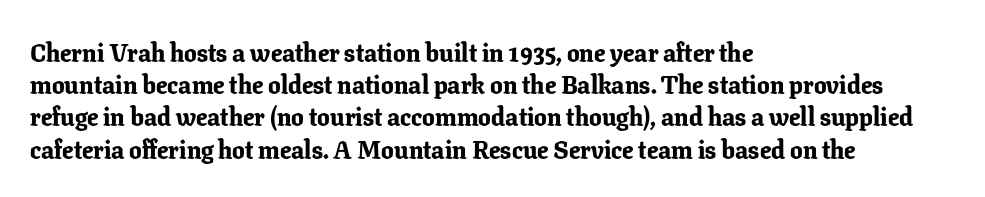
{"italic": "no", "bold": "yes", "underline": "no", "align": "left", "line_spacing": "normal", "line_spacing_ratio": 1.29, "letter_spacing": "normal", "letter_spacing_em": 0.0, "glyph_px": 25}
